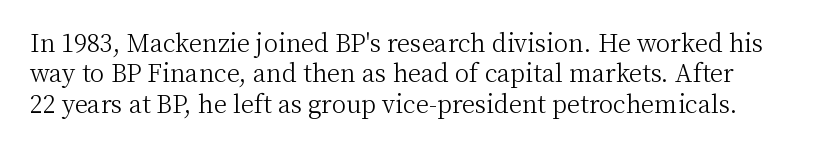
The image shows 24 px text type, upright; set normal line spacing (1.27x), normal letter spacing, not underlined.
